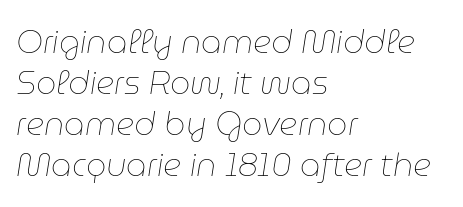
The image shows 32 px thin type, italic (leaning right); set left-aligned, normal line spacing (1.28x), normal letter spacing, not underlined; low stroke contrast and a medium x-height.
